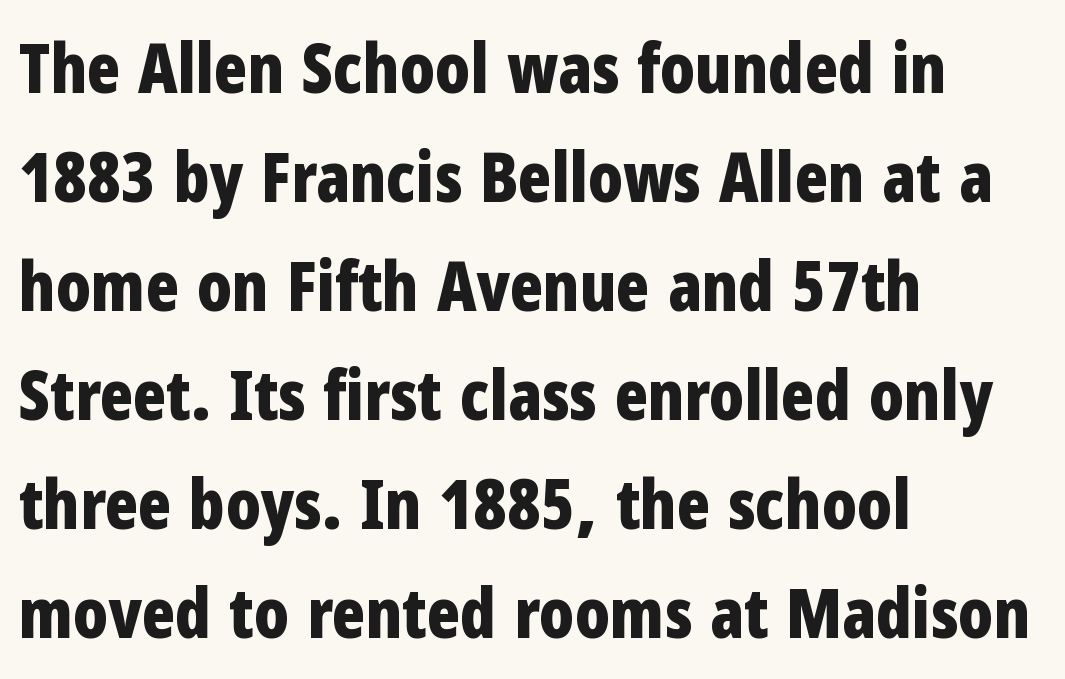
The image shows 69 px bold, condensed sans-serif type, upright; set left-aligned, normal line spacing (1.58x), normal letter spacing, not underlined; low stroke contrast and a medium x-height.
